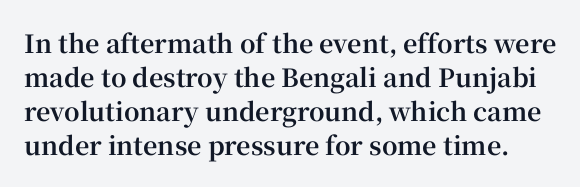
Rows of type keep a routine distance in the vertical direction. The letterforms sit shoulder to shoulder at normal distance. Weight check: bold — yes, fully. Italic? Not at all — the glyphs are vertical. Type without underlining.
